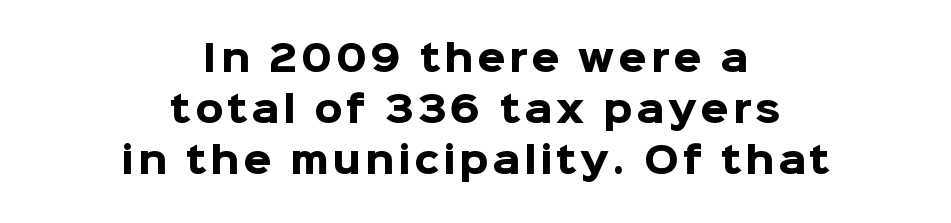
The image shows 36 px heavy sans-serif type, upright; set centered, normal line spacing (1.41x), not underlined; low stroke contrast and a medium x-height.
